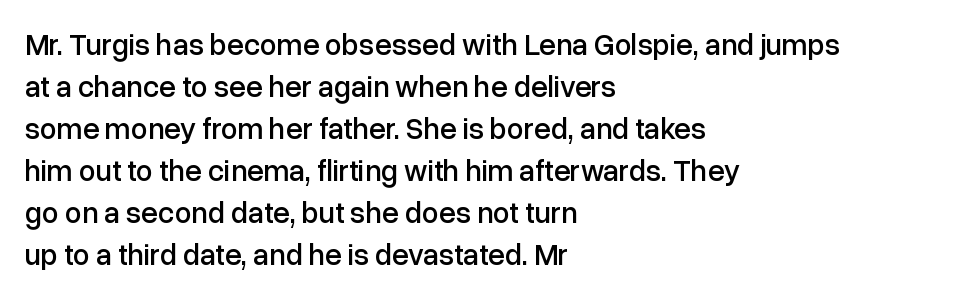
Q: Is the text italic (slanted)? A: No, it is upright.
Q: Is the typeface a serif or a sans-serif typeface? A: Sans-serif.
Q: Is the text underlined? A: No.
Q: How is the paragraph aligned? A: Left-aligned.
Q: Is the spacing between letters normal or unusually wide? A: Normal.
Q: Is the spacing between lines tight, normal or loose? A: Normal.
Q: Width (condensed, normal, or wide)? A: Normal.
Q: Stroke contrast? A: Low.
Q: x-height? A: Medium.
Q: Monospaced? A: No.
